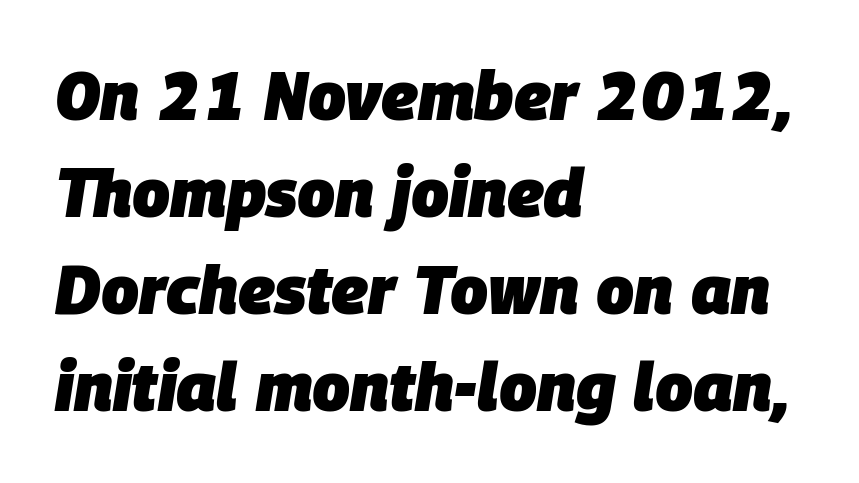
{"italic": "yes", "lean": "right", "slant_degrees": 9, "bold": "yes", "weight": "heavy", "width": "normal", "stroke_contrast": "low", "x_height": "large", "monospaced": "no", "underline": "no", "align": "left", "line_spacing": "normal", "line_spacing_ratio": 1.45, "letter_spacing": "normal", "letter_spacing_em": 0.0, "glyph_px": 67}
